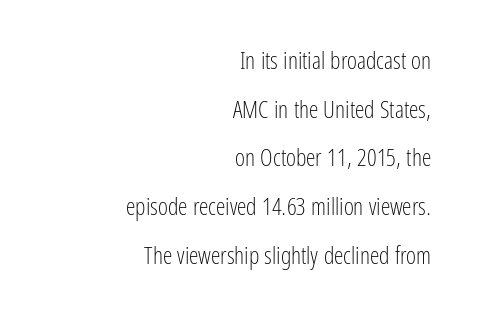
Q: Is the text bold? A: No.
Q: Is the text italic (slanted)? A: No, it is upright.
Q: Is the text underlined? A: No.
Q: How is the paragraph aligned? A: Right-aligned.
Q: Is the spacing between letters normal or unusually wide? A: Normal.
Q: Is the spacing between lines tight, normal or loose? A: Loose.
